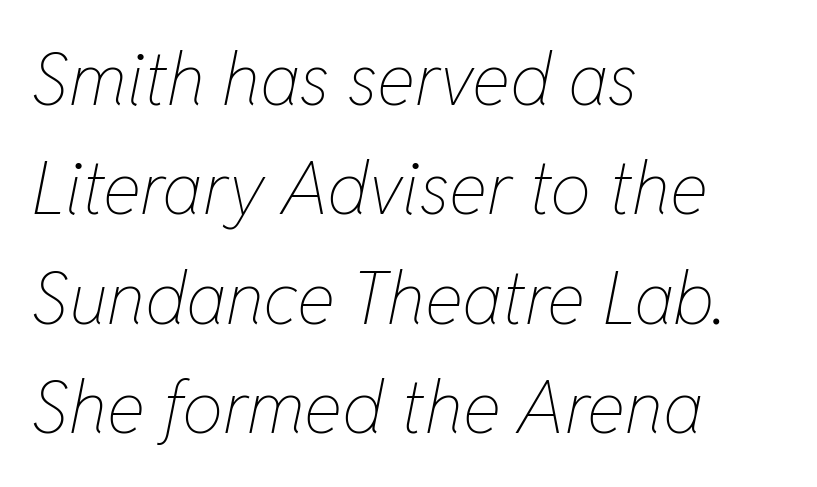
{"italic": "yes", "lean": "right", "slant_degrees": 11, "bold": "no", "weight": "thin", "width": "condensed", "stroke_contrast": "low", "x_height": "medium", "monospaced": "no", "underline": "no", "align": "left", "line_spacing": "normal", "line_spacing_ratio": 1.5, "letter_spacing": "normal", "letter_spacing_em": 0.0, "glyph_px": 73}
